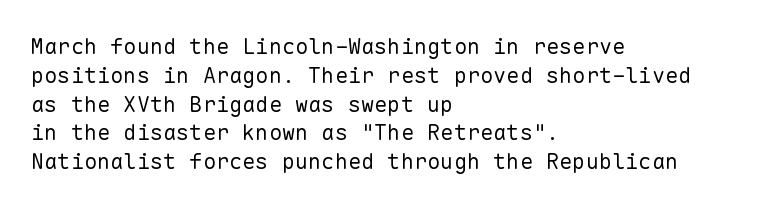
Q: Is the text bold? A: No.
Q: Is the text italic (slanted)? A: No, it is upright.
Q: Is the text underlined? A: No.
Q: How is the paragraph aligned? A: Left-aligned.
Q: Is the spacing between letters normal or unusually wide? A: Normal.
Q: Is the spacing between lines tight, normal or loose? A: Normal.
